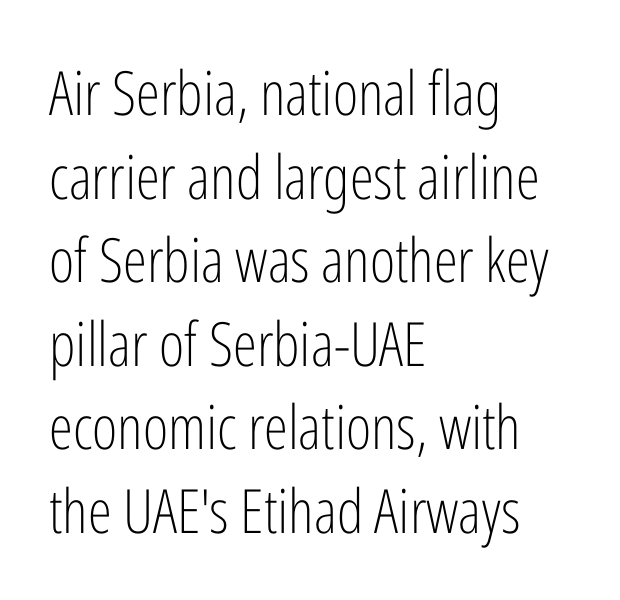
Think of a printed novel: that variable character pitch is what you see here. The face looks like a standard text weight, possibly lighter. Does the copy run flush right? No — it runs flush left. Posture: vertical. Line spacing here is normal. Check under the words: just untouched page.
